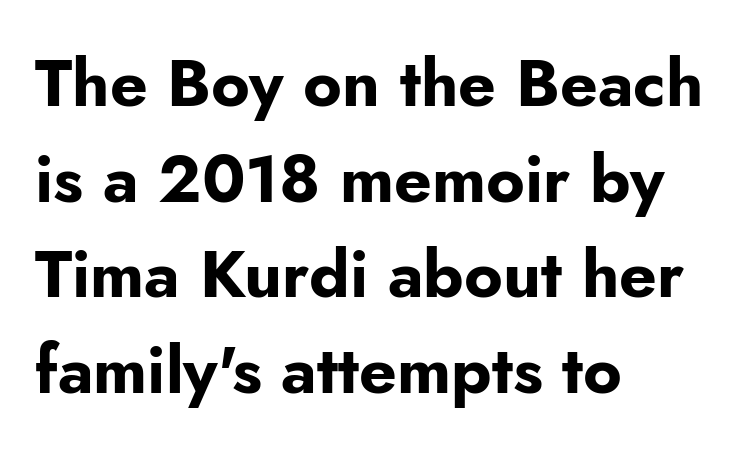
The image shows 66 px bold sans-serif type, upright; set left-aligned, normal line spacing (1.45x), normal letter spacing, not underlined; low stroke contrast and a small x-height.
